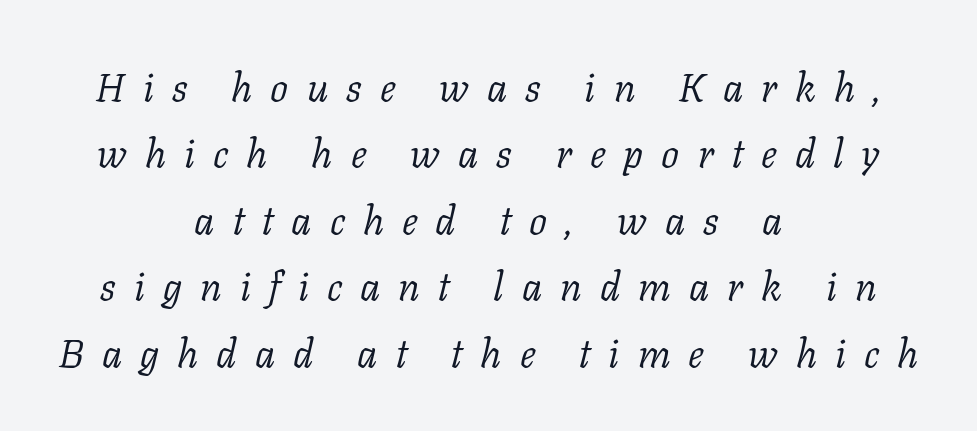
{"serif": "yes", "italic": "yes", "lean": "right", "slant_degrees": 11, "bold": "no", "weight": "light", "width": "normal", "stroke_contrast": "low", "x_height": "medium", "monospaced": "no", "underline": "no", "align": "center", "line_spacing": "normal", "line_spacing_ratio": 1.66, "letter_spacing": "wide", "letter_spacing_em": 0.45, "glyph_px": 40}
